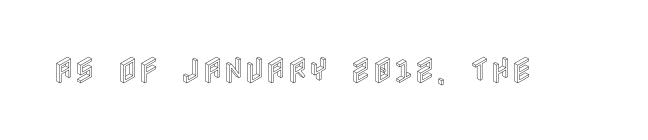
Q: Is the text italic (slanted)? A: No, it is upright.
Q: Is the text underlined? A: No.
Q: Is the spacing between letters normal or unusually wide? A: Normal.
Q: Width (condensed, normal, or wide)? A: Condensed.
Q: x-height? A: Large.
